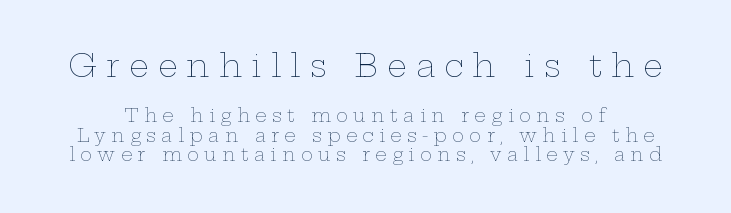
The image shows 31 px thin, wide type, upright; set tight line spacing (1.08x), unusually wide letter spacing (+0.3 em), not underlined; the first (top) block is 1.72x larger; low stroke contrast and a medium x-height.
